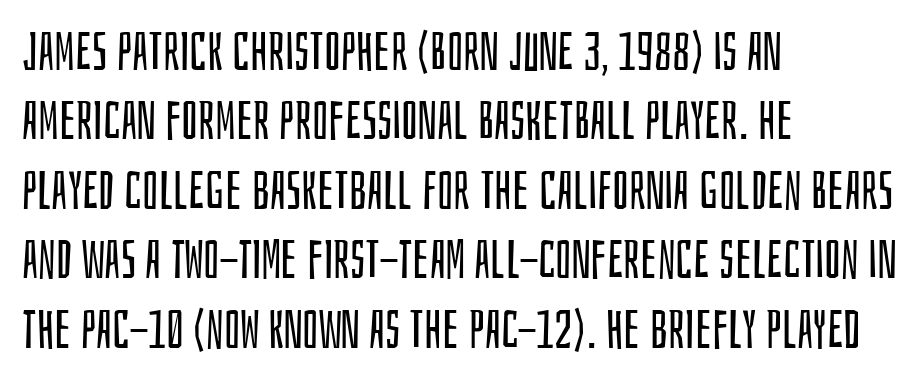
{"serif": "no", "italic": "no", "bold": "no", "weight": "regular", "width": "condensed", "stroke_contrast": "low", "x_height": "large", "monospaced": "no", "underline": "no", "align": "left", "line_spacing": "normal", "line_spacing_ratio": 1.31, "letter_spacing": "normal", "letter_spacing_em": 0.0, "glyph_px": 53}
